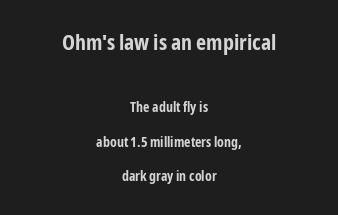
{"italic": "no", "bold": "yes", "underline": "no", "align": "center", "line_spacing": "loose", "line_spacing_ratio": 2.45, "letter_spacing": "normal", "letter_spacing_em": 0.0, "larger_block": "first", "size_ratio": 1.57, "glyph_px": 22}
